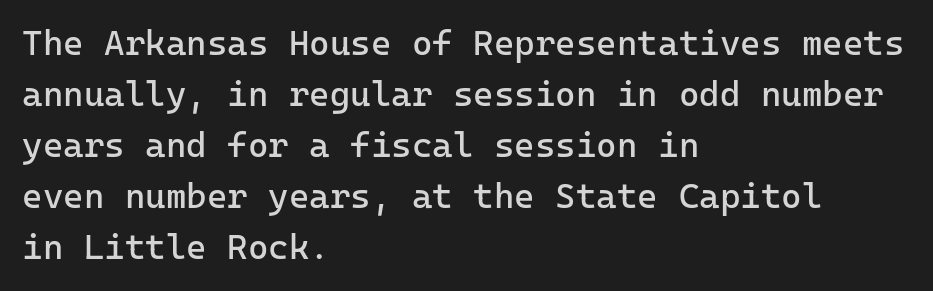
Q: Is the text bold? A: No.
Q: Is the text italic (slanted)? A: No, it is upright.
Q: Is the typeface a serif or a sans-serif typeface? A: Sans-serif.
Q: Is the text underlined? A: No.
Q: How is the paragraph aligned? A: Left-aligned.
Q: Is the spacing between letters normal or unusually wide? A: Normal.
Q: Is the spacing between lines tight, normal or loose? A: Normal.
Q: Width (condensed, normal, or wide)? A: Normal.
Q: Stroke contrast? A: Low.
Q: x-height? A: Medium.
Q: Monospaced? A: Yes.
